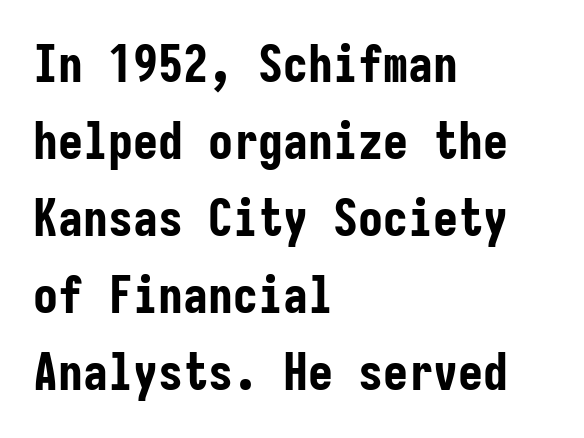
{"serif": "no", "italic": "no", "bold": "yes", "weight": "bold", "width": "condensed", "stroke_contrast": "low", "x_height": "medium", "monospaced": "yes", "underline": "no", "align": "left", "line_spacing": "normal", "line_spacing_ratio": 1.54, "letter_spacing": "normal", "letter_spacing_em": 0.0, "glyph_px": 50}
